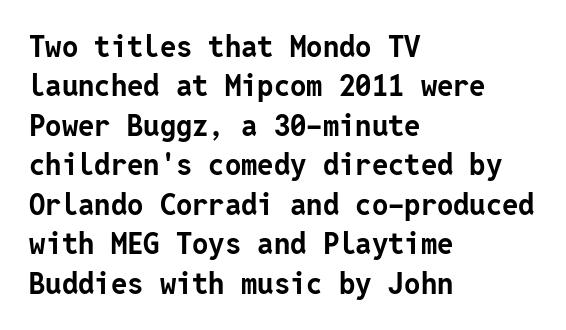
Q: Is the text bold? A: Yes.
Q: Is the text italic (slanted)? A: No, it is upright.
Q: Is the typeface a serif or a sans-serif typeface? A: Sans-serif.
Q: Is the text underlined? A: No.
Q: How is the paragraph aligned? A: Left-aligned.
Q: Is the spacing between letters normal or unusually wide? A: Normal.
Q: Is the spacing between lines tight, normal or loose? A: Normal.
Q: Width (condensed, normal, or wide)? A: Normal.
Q: Stroke contrast? A: Low.
Q: x-height? A: Medium.
